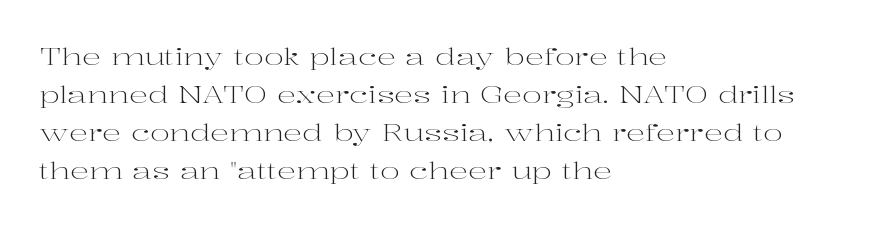
Caption: standard tracking, unaltered. How would I describe the line gaps? Plain and ordinary. Notice how the stems are strictly vertical — no italics here. The typeface has the unassuming heft of standard copy or less. The lines are quadded left.
